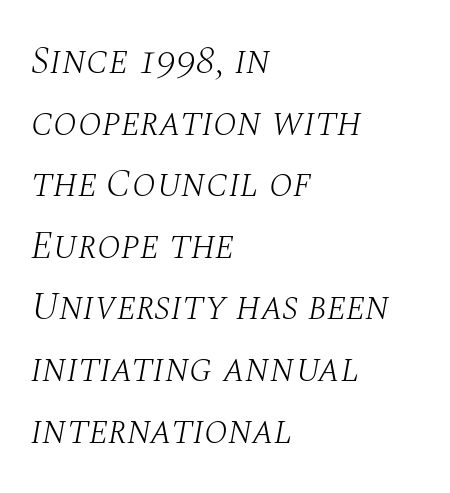
{"serif": "yes", "italic": "yes", "lean": "right", "slant_degrees": 10, "bold": "no", "weight": "light", "width": "normal", "stroke_contrast": "medium", "x_height": "large", "monospaced": "no", "underline": "no", "align": "left", "line_spacing": "normal", "line_spacing_ratio": 1.58, "letter_spacing": "normal", "letter_spacing_em": 0.0, "glyph_px": 39}
